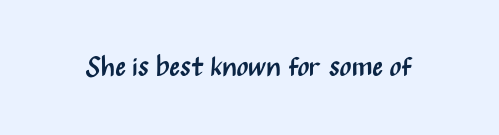
Q: Is the text bold? A: No.
Q: Is the text italic (slanted)? A: No, it is upright.
Q: Is the typeface a serif or a sans-serif typeface? A: Sans-serif.
Q: Is the text underlined? A: No.
Q: Is the spacing between letters normal or unusually wide? A: Normal.
Q: Width (condensed, normal, or wide)? A: Condensed.
Q: Stroke contrast? A: Medium.
Q: x-height? A: Medium.
Q: Monospaced? A: No.
